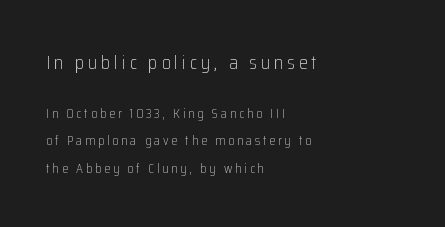
Q: Is the text bold? A: No.
Q: Is the text italic (slanted)? A: No, it is upright.
Q: Is the text underlined? A: No.
Q: How is the paragraph aligned? A: Left-aligned.
Q: Is the spacing between letters normal or unusually wide? A: Unusually wide.
Q: Is the spacing between lines tight, normal or loose? A: Loose.
Q: Which block of text is set in a larger size, the first (top) or the second (bottom)? A: The first (top) one.
